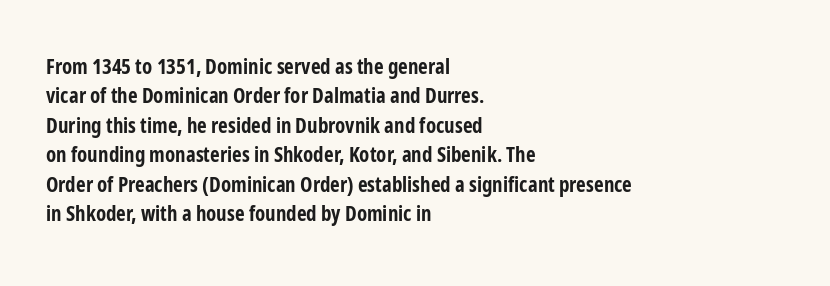
The image shows 21 px bold type, upright; set left-aligned, normal line spacing (1.4x), normal letter spacing, not underlined.
